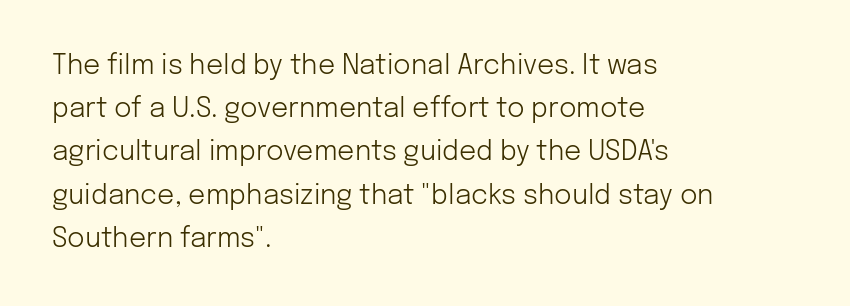
Q: Is the text bold? A: No.
Q: Is the text italic (slanted)? A: No, it is upright.
Q: Is the text underlined? A: No.
Q: How is the paragraph aligned? A: Left-aligned.
Q: Is the spacing between letters normal or unusually wide? A: Normal.
Q: Is the spacing between lines tight, normal or loose? A: Normal.
